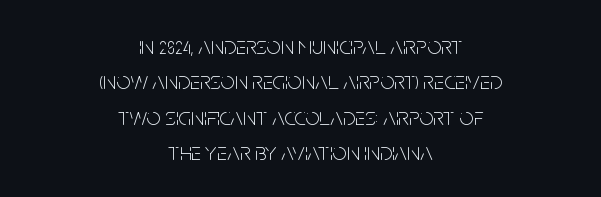
The image shows 25 px text type, upright; set centered, normal line spacing (1.42x), normal letter spacing, not underlined.
